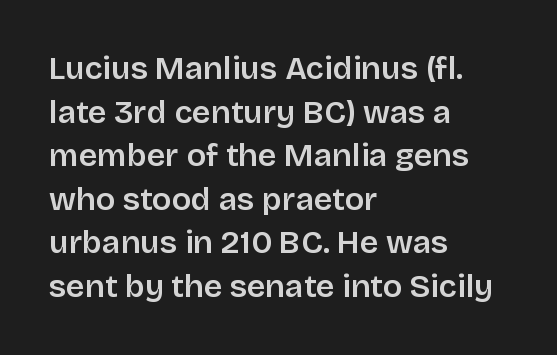
The image shows 32 px semibold sans-serif type, upright; set left-aligned, normal line spacing (1.36x), normal letter spacing, not underlined; low stroke contrast and a large x-height.
